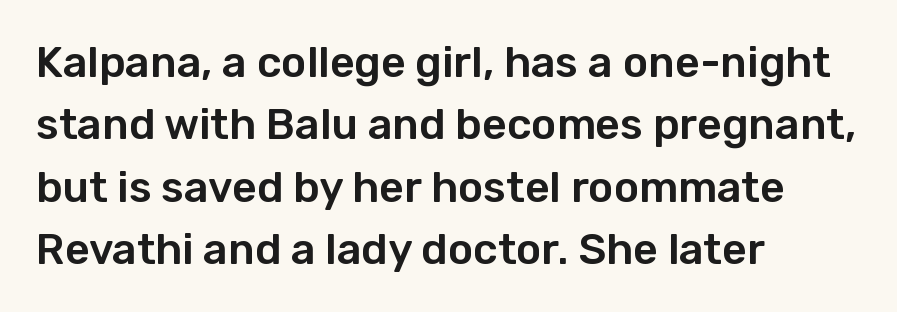
Q: Is the text italic (slanted)? A: No, it is upright.
Q: Is the typeface a serif or a sans-serif typeface? A: Sans-serif.
Q: Is the text underlined? A: No.
Q: How is the paragraph aligned? A: Left-aligned.
Q: Is the spacing between letters normal or unusually wide? A: Normal.
Q: Is the spacing between lines tight, normal or loose? A: Normal.
Q: Width (condensed, normal, or wide)? A: Normal.
Q: Stroke contrast? A: Low.
Q: x-height? A: Medium.
Q: Monospaced? A: No.
